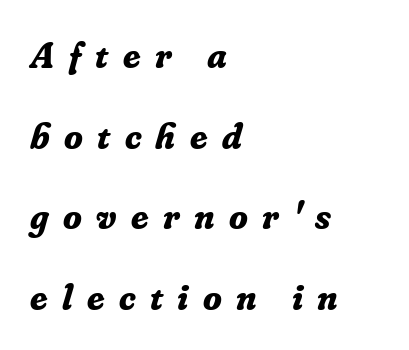
The rendering inserts visible extra space after every character. A clean baseline with only descenders dipping below it. Looks like regular typesetting: each glyph gets only the width it needs. A typesetter would call this leading open, well beyond the default. Set as a true bold cut, around the 700 mark. Slant detected: the letters are inclined.
